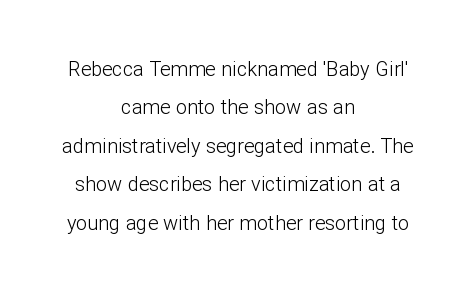
{"italic": "no", "bold": "no", "underline": "no", "align": "center", "line_spacing": "loose", "line_spacing_ratio": 1.92, "letter_spacing": "normal", "letter_spacing_em": 0.0, "glyph_px": 20}
